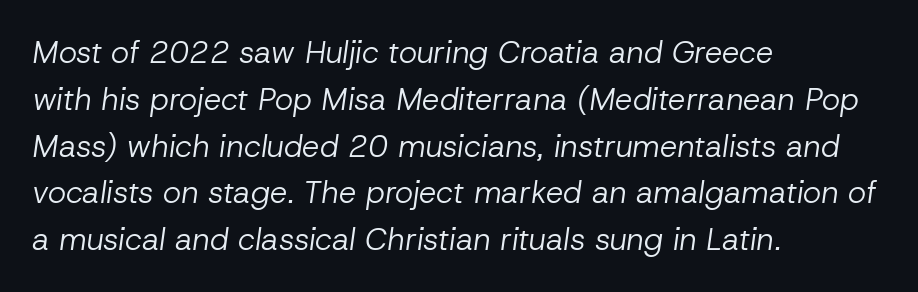
{"italic": "yes", "lean": "right", "slant_degrees": 8, "bold": "no", "weight": "regular", "width": "normal", "stroke_contrast": "low", "x_height": "medium", "monospaced": "no", "underline": "no", "align": "left", "line_spacing": "normal", "line_spacing_ratio": 1.51, "letter_spacing": "normal", "letter_spacing_em": 0.0, "glyph_px": 31}
